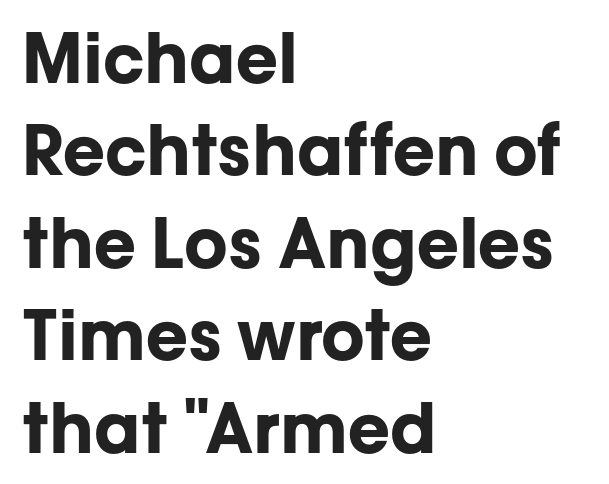
The image shows 69 px bold sans-serif type, upright; set left-aligned, normal line spacing (1.34x), normal letter spacing, not underlined; low stroke contrast and a medium x-height.
